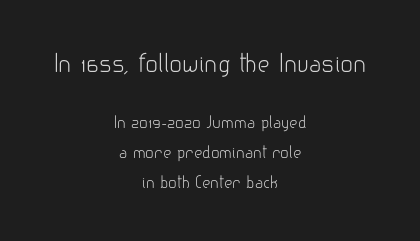
The image shows 24 px text type, upright; set centered, line spacing 1.87x, normal letter spacing, not underlined; the first (top) block is 1.5x larger.
